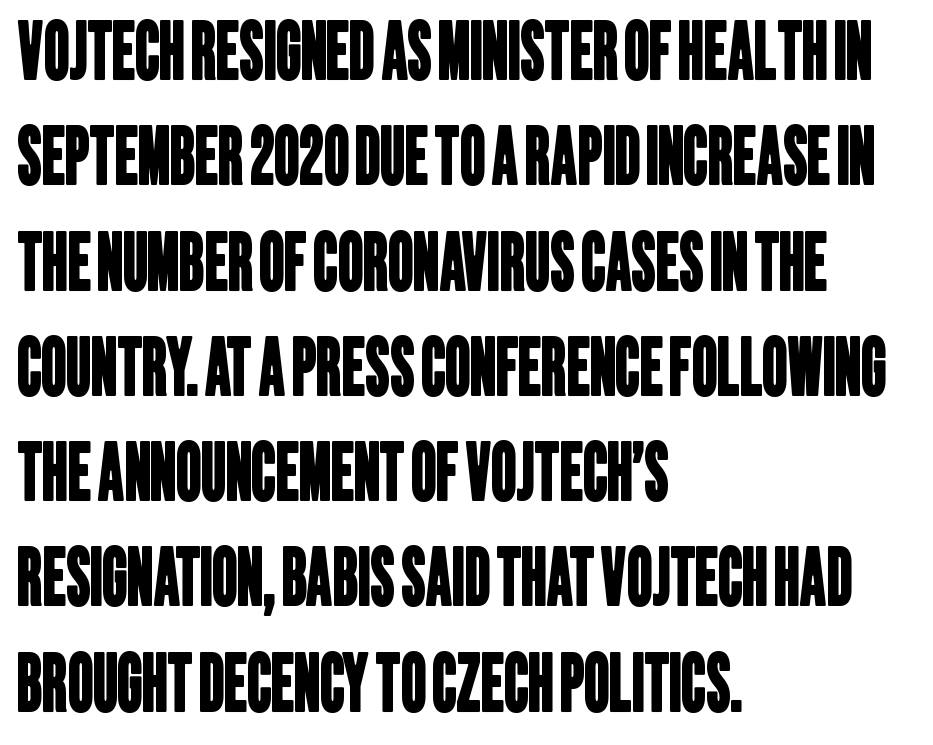
The image shows 78 px condensed sans-serif type; set left-aligned, normal line spacing (1.35x), normal letter spacing, not underlined; low stroke contrast and a large x-height.
